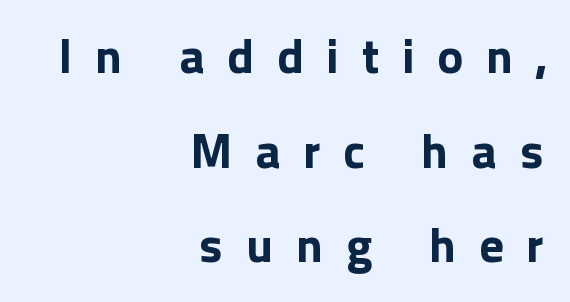
Which margin do the lines hug? The right one — the left edge is uneven. Notice the wide empty band between every row — that's loose leading. Glance below the letters and you will spot only blank space. Note the varied advance widths — an 'i' is clearly narrower than an 'm'. The sample has been set heavy, in full bold. Regarding serifs, this sample does without them.
